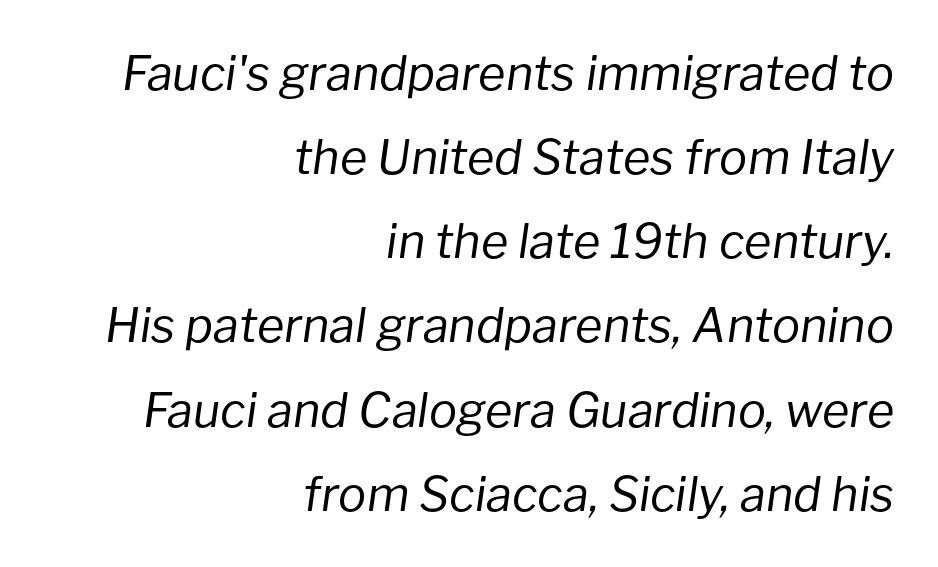
The image shows 47 px regular-weight type, italic (leaning right); set right-aligned, line spacing 1.79x, normal letter spacing, not underlined; low stroke contrast and a medium x-height.
